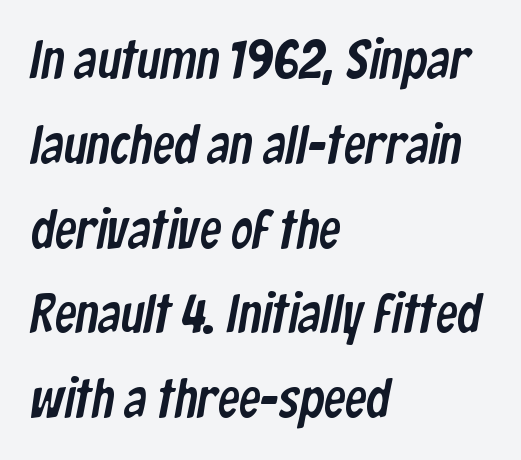
{"serif": "no", "width": "condensed", "stroke_contrast": "low", "x_height": "medium", "monospaced": "no", "underline": "no", "align": "left", "line_spacing": "normal", "line_spacing_ratio": 1.57, "letter_spacing": "normal", "letter_spacing_em": 0.0, "glyph_px": 54}
